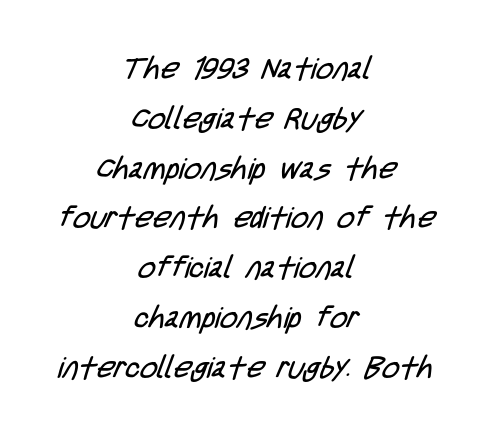
Characters follow at the spacing the type designer built in. The letters look calm and open, with moderate or lighter stems. The passage shown stacks its lines at a standard gap. Neither beginnings nor endings align; midpoints do. A typesetter would label this face a sans.
